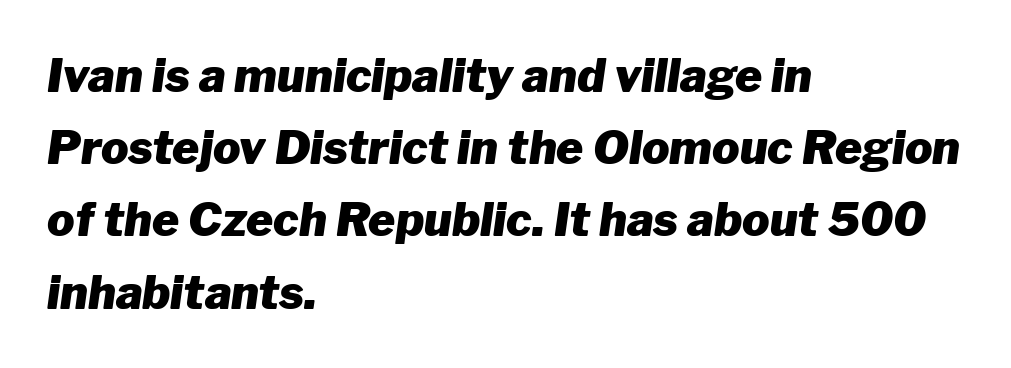
Which margin do the lines hug? The left one — the right edge is uneven. The line texture is even and compact thanks to regular tracking. What weight is shown? A full bold with thick strokes. Just letters on the line, the space beneath them empty.
